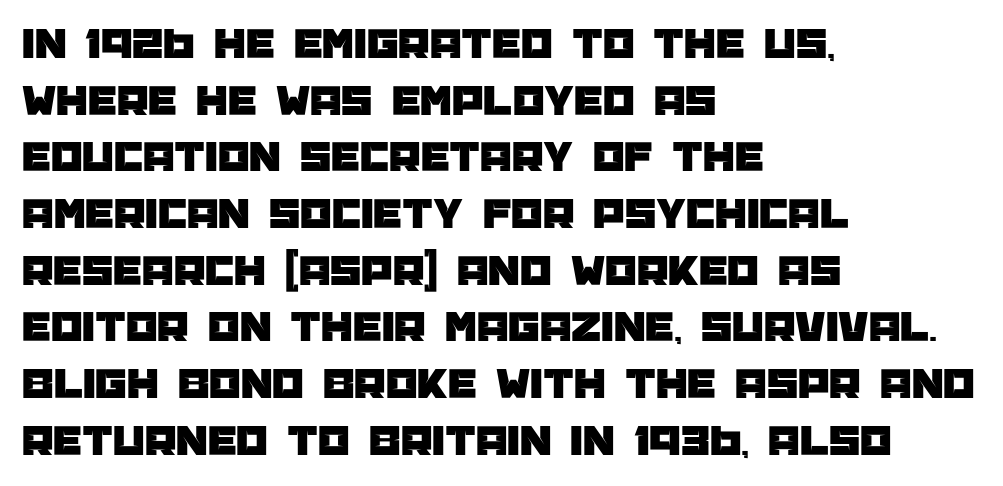
Q: Is the text italic (slanted)? A: No, it is upright.
Q: Is the typeface a serif or a sans-serif typeface? A: Sans-serif.
Q: Is the text underlined? A: No.
Q: How is the paragraph aligned? A: Left-aligned.
Q: Is the spacing between letters normal or unusually wide? A: Normal.
Q: Is the spacing between lines tight, normal or loose? A: Normal.
Q: Width (condensed, normal, or wide)? A: Normal.
Q: Stroke contrast? A: Low.
Q: x-height? A: Large.
Q: Monospaced? A: No.
